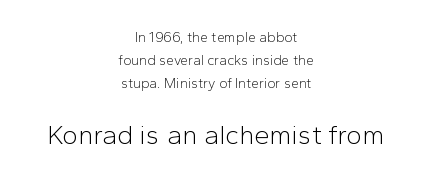
Q: Is the text bold? A: No.
Q: Is the text italic (slanted)? A: No, it is upright.
Q: Is the text underlined? A: No.
Q: How is the paragraph aligned? A: Centered.
Q: Is the spacing between letters normal or unusually wide? A: Normal.
Q: Is the spacing between lines tight, normal or loose? A: Normal.
Q: Which block of text is set in a larger size, the first (top) or the second (bottom)? A: The second (bottom) one.
